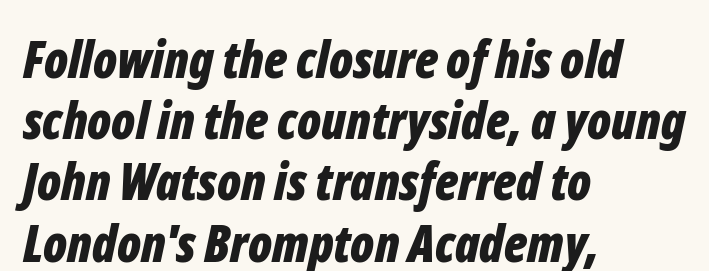
{"italic": "yes", "lean": "right", "slant_degrees": 12, "bold": "yes", "weight": "bold", "width": "condensed", "stroke_contrast": "low", "x_height": "medium", "monospaced": "no", "underline": "no", "align": "left", "line_spacing_ratio": 1.2, "letter_spacing": "normal", "letter_spacing_em": 0.0, "glyph_px": 51}
